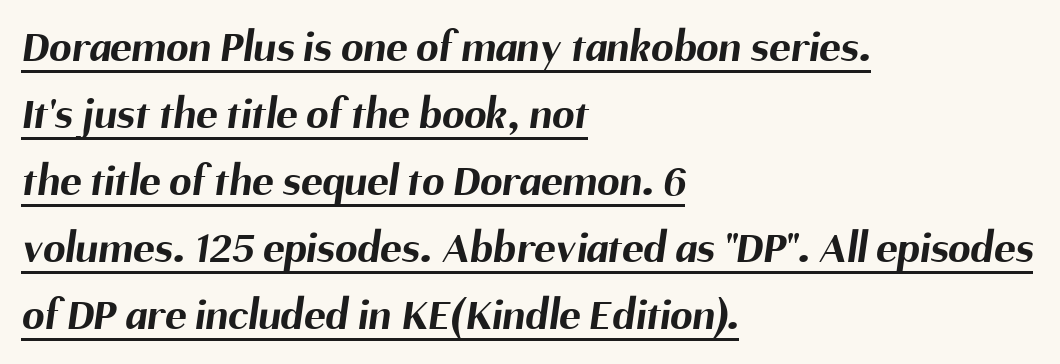
The image shows 45 px bold sans-serif type; set left-aligned, normal line spacing (1.49x), normal letter spacing, underlined; medium stroke contrast and a medium x-height.
